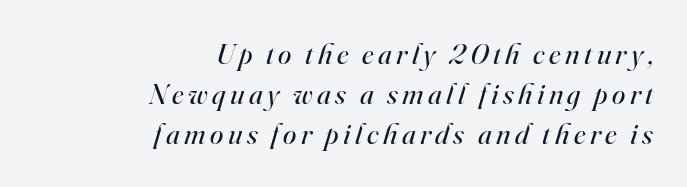
In terms of letterform style, serifs are clearly present. Italic: yes, the glyphs are oblique. Descender tails drop into unmarked territory. Compared with a typical body face, this is equally light or lighter still. All the whitespace from short lines collects on the left. Rows of type keep a routine distance in the vertical direction.
